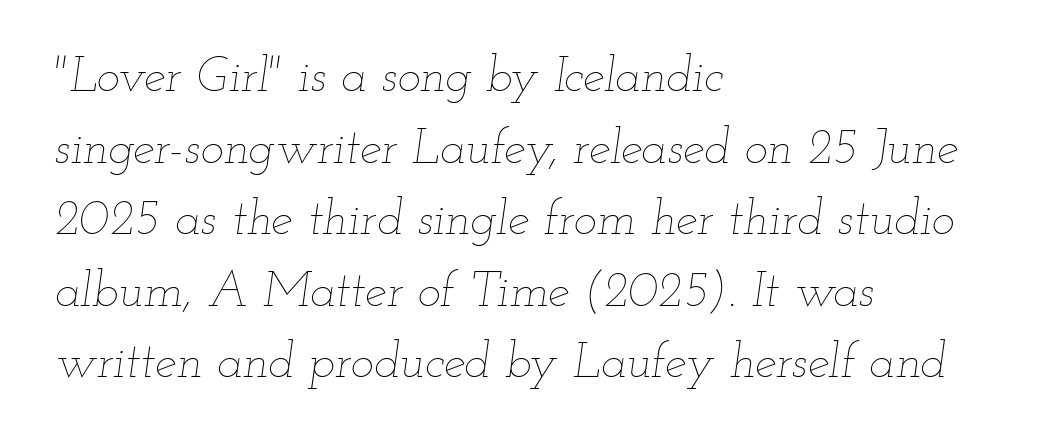
The specimen omits any rule beneath the text block's lines. A quiet, ordinary-to-light weight characterises the typeface. The glyphs look as if they've been sheared to an angle. A typesetter would call this zero additional tracking. The space between consecutive lines is moderate.
